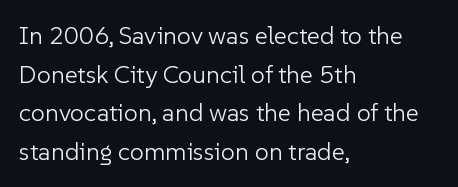
The image shows 25 px text type, upright; set left-aligned, normal line spacing (1.55x), normal letter spacing, not underlined.
